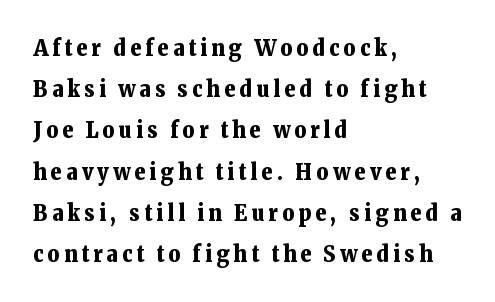
The rendering anchors every line to the left-hand side. The letters are bold, with thick, heavy strokes. The strip under each line holds only bare page. You can tell it's not italic because the verticals are truly vertical.
